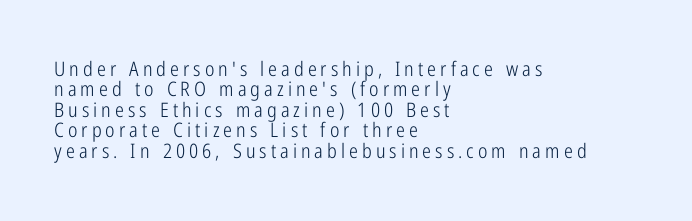
Q: Is the text bold? A: No.
Q: Is the text italic (slanted)? A: No, it is upright.
Q: Is the text underlined? A: No.
Q: How is the paragraph aligned? A: Left-aligned.
Q: Is the spacing between letters normal or unusually wide? A: Unusually wide.
Q: Is the spacing between lines tight, normal or loose? A: Tight.
